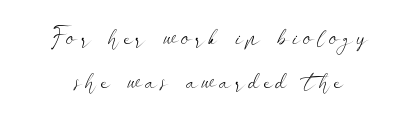
{"bold": "no", "underline": "no", "line_spacing_ratio": 1.71, "glyph_px": 26}
